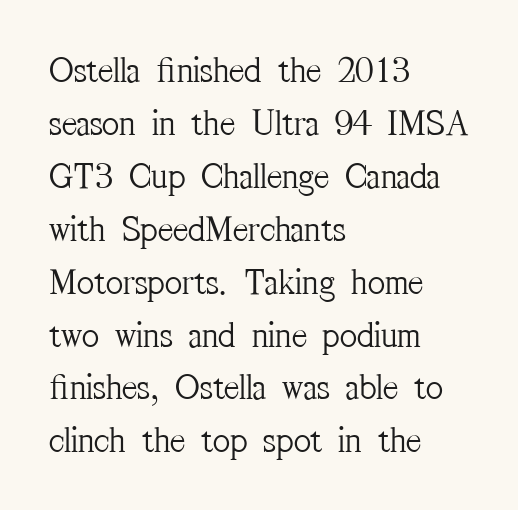
Q: Is the text bold? A: No.
Q: Is the text italic (slanted)? A: No, it is upright.
Q: Is the typeface a serif or a sans-serif typeface? A: Serif.
Q: Is the text underlined? A: No.
Q: How is the paragraph aligned? A: Left-aligned.
Q: Is the spacing between letters normal or unusually wide? A: Normal.
Q: Is the spacing between lines tight, normal or loose? A: Normal.
Q: Width (condensed, normal, or wide)? A: Condensed.
Q: Stroke contrast? A: Medium.
Q: x-height? A: Medium.
Q: Monospaced? A: No.
